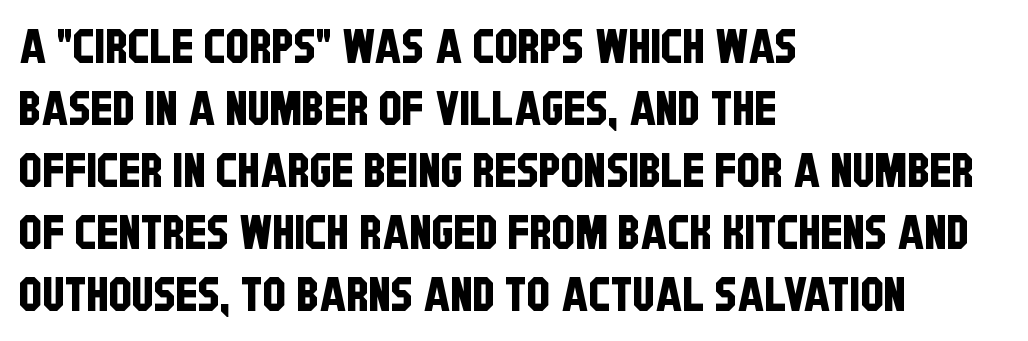
Q: Is the typeface a serif or a sans-serif typeface? A: Sans-serif.
Q: Is the text underlined? A: No.
Q: How is the paragraph aligned? A: Left-aligned.
Q: Is the spacing between letters normal or unusually wide? A: Normal.
Q: Is the spacing between lines tight, normal or loose? A: Normal.
Q: Width (condensed, normal, or wide)? A: Condensed.
Q: Stroke contrast? A: Low.
Q: x-height? A: Large.
Q: Monospaced? A: No.
